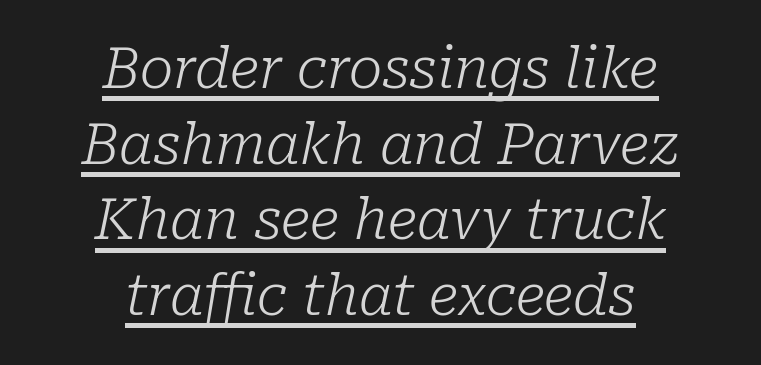
{"serif": "yes", "italic": "yes", "lean": "right", "slant_degrees": 10, "bold": "no", "weight": "light", "width": "normal", "stroke_contrast": "low", "x_height": "medium", "monospaced": "no", "underline": "yes", "align": "center", "line_spacing": "normal", "line_spacing_ratio": 1.35, "letter_spacing": "normal", "letter_spacing_em": 0.0, "glyph_px": 56}
